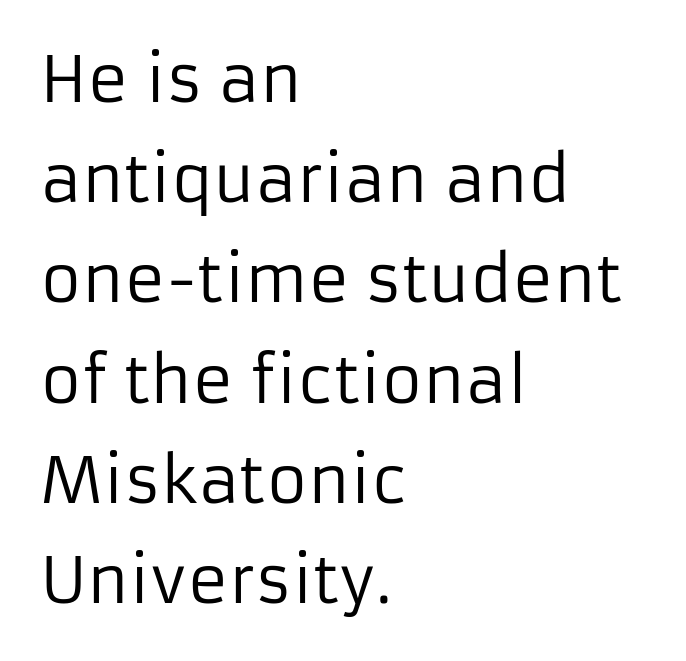
{"serif": "no", "italic": "no", "bold": "no", "weight": "regular", "width": "normal", "stroke_contrast": "low", "x_height": "medium", "monospaced": "no", "underline": "no", "align": "left", "line_spacing": "normal", "line_spacing_ratio": 1.59, "letter_spacing": "normal", "letter_spacing_em": 0.0, "glyph_px": 63}
